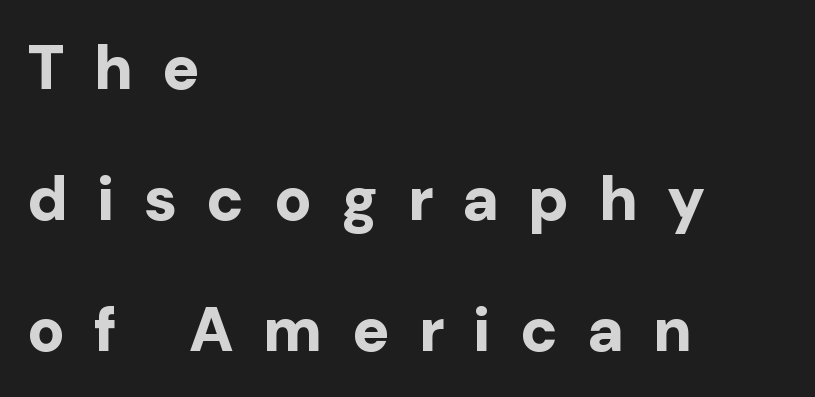
The image shows 62 px bold sans-serif type, upright; set left-aligned, loose line spacing (2.11x), unusually wide letter spacing (+0.47 em), not underlined; low stroke contrast and a medium x-height.
